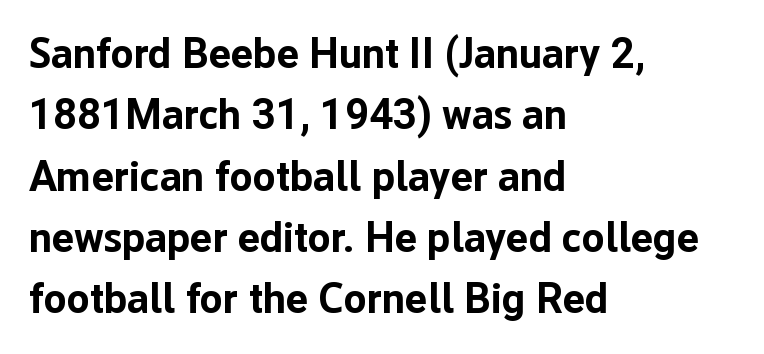
Q: Is the text bold? A: Yes.
Q: Is the text italic (slanted)? A: No, it is upright.
Q: Is the typeface a serif or a sans-serif typeface? A: Sans-serif.
Q: Is the text underlined? A: No.
Q: How is the paragraph aligned? A: Left-aligned.
Q: Is the spacing between letters normal or unusually wide? A: Normal.
Q: Is the spacing between lines tight, normal or loose? A: Normal.
Q: Width (condensed, normal, or wide)? A: Normal.
Q: Stroke contrast? A: Low.
Q: x-height? A: Medium.
Q: Monospaced? A: No.
